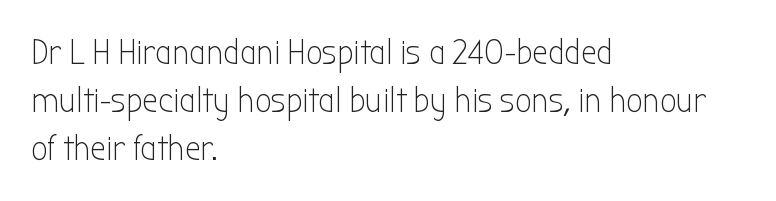
Q: Is the text bold? A: No.
Q: Is the text italic (slanted)? A: No, it is upright.
Q: Is the typeface a serif or a sans-serif typeface? A: Sans-serif.
Q: Is the text underlined? A: No.
Q: How is the paragraph aligned? A: Left-aligned.
Q: Is the spacing between letters normal or unusually wide? A: Normal.
Q: Is the spacing between lines tight, normal or loose? A: Normal.
Q: Width (condensed, normal, or wide)? A: Condensed.
Q: Stroke contrast? A: Low.
Q: x-height? A: Medium.
Q: Monospaced? A: No.
